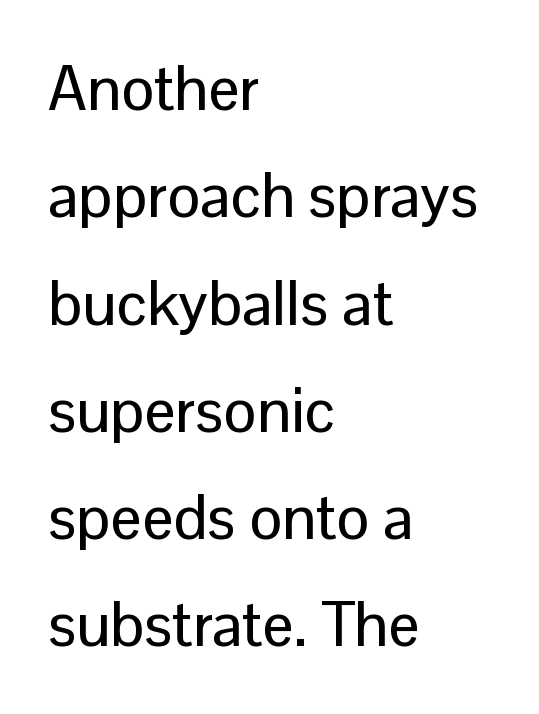
Regarding serifs, this sample does without them. Proportional: the letters do not fall into vertical columns. Standard letterfit; no display-style spreading of the glyphs. Tall strokes in this sample are plumb rather than angled.
